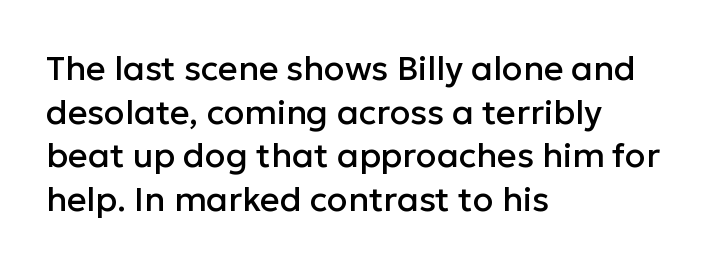
{"serif": "no", "italic": "no", "width": "normal", "stroke_contrast": "low", "x_height": "medium", "monospaced": "no", "underline": "no", "align": "left", "line_spacing": "normal", "line_spacing_ratio": 1.28, "letter_spacing": "normal", "letter_spacing_em": 0.0, "glyph_px": 34}
